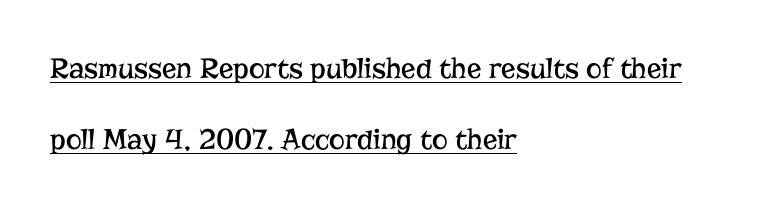
{"serif": "yes", "italic": "no", "bold": "no", "weight": "regular", "width": "normal", "stroke_contrast": "low", "x_height": "medium", "monospaced": "no", "underline": "yes", "align": "left", "line_spacing": "loose", "line_spacing_ratio": 2.37, "letter_spacing": "normal", "letter_spacing_em": 0.0, "glyph_px": 30}
